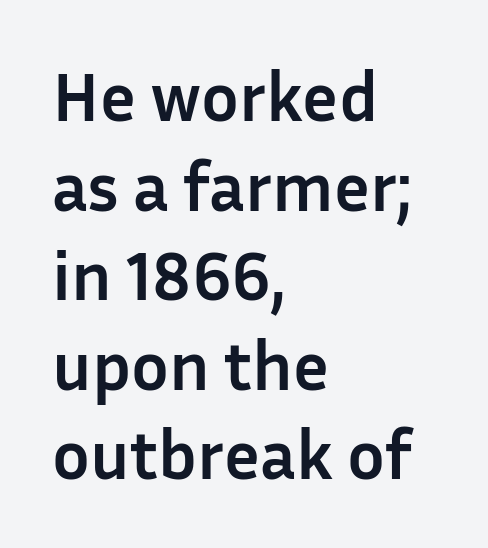
Q: Is the text bold? A: Yes.
Q: Is the text italic (slanted)? A: No, it is upright.
Q: Is the typeface a serif or a sans-serif typeface? A: Sans-serif.
Q: Is the text underlined? A: No.
Q: How is the paragraph aligned? A: Left-aligned.
Q: Is the spacing between letters normal or unusually wide? A: Normal.
Q: Is the spacing between lines tight, normal or loose? A: Normal.
Q: Width (condensed, normal, or wide)? A: Normal.
Q: Stroke contrast? A: Low.
Q: x-height? A: Medium.
Q: Monospaced? A: No.
